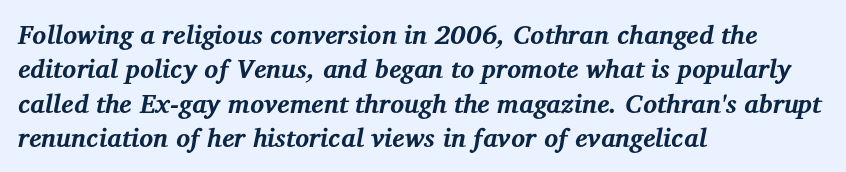
The image shows 26 px bold type, italic (leaning right); set left-aligned, normal line spacing (1.32x), normal letter spacing, not underlined.
